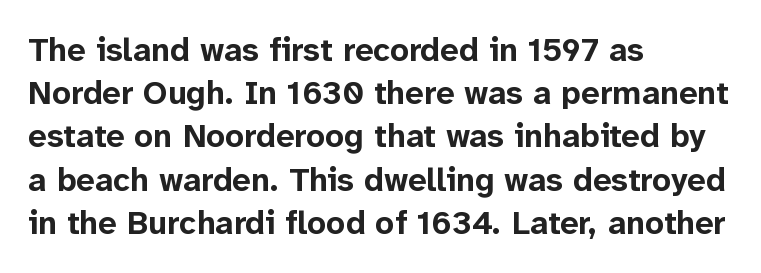
{"serif": "no", "italic": "no", "bold": "yes", "weight": "bold", "width": "normal", "stroke_contrast": "low", "x_height": "medium", "monospaced": "no", "underline": "no", "align": "left", "line_spacing": "normal", "line_spacing_ratio": 1.31, "letter_spacing": "normal", "letter_spacing_em": 0.0, "glyph_px": 33}
